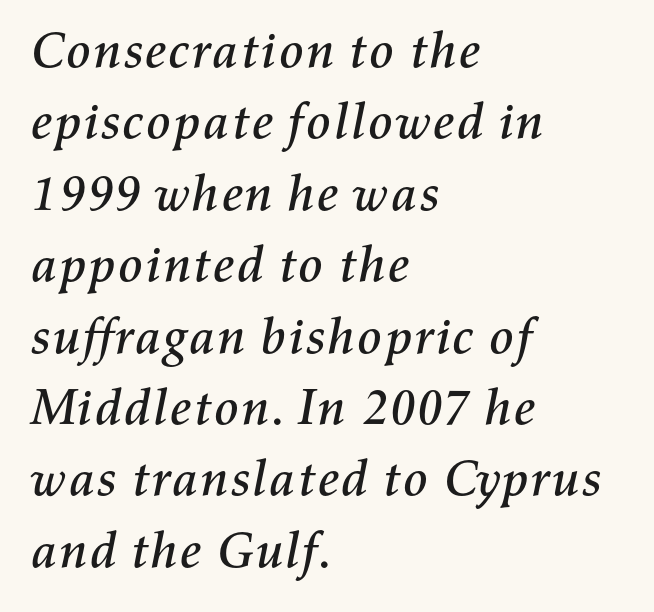
The image shows 51 px text type, italic (leaning right); set left-aligned, normal line spacing (1.4x), normal letter spacing, not underlined; medium stroke contrast and a medium x-height.
